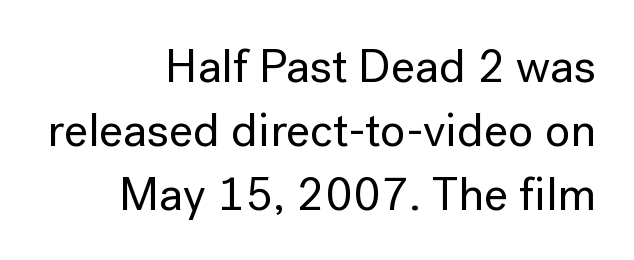
Q: Is the text italic (slanted)? A: No, it is upright.
Q: Is the typeface a serif or a sans-serif typeface? A: Sans-serif.
Q: Is the text underlined? A: No.
Q: How is the paragraph aligned? A: Right-aligned.
Q: Is the spacing between letters normal or unusually wide? A: Normal.
Q: Is the spacing between lines tight, normal or loose? A: Normal.
Q: Width (condensed, normal, or wide)? A: Normal.
Q: Stroke contrast? A: Low.
Q: x-height? A: Medium.
Q: Monospaced? A: No.
